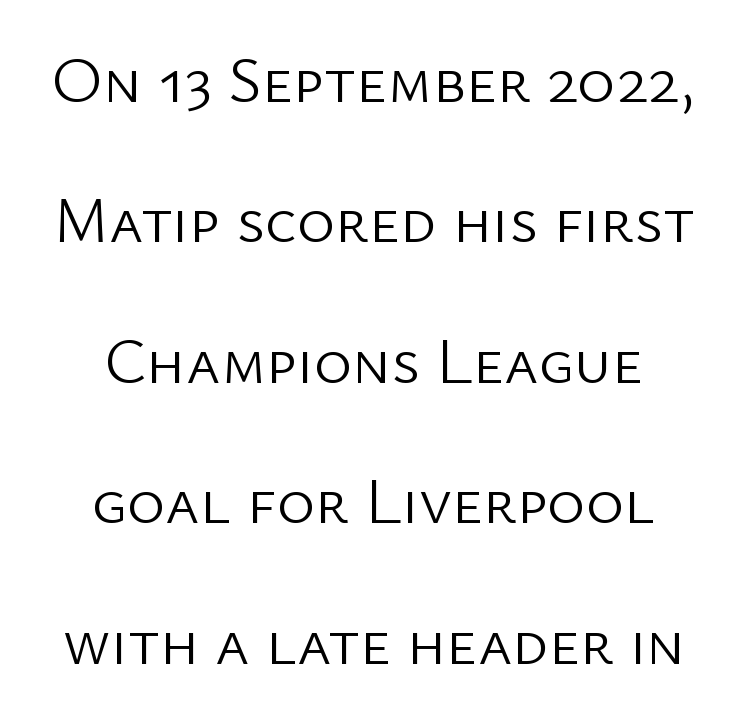
Q: Is the text bold? A: No.
Q: Is the text italic (slanted)? A: No, it is upright.
Q: Is the typeface a serif or a sans-serif typeface? A: Sans-serif.
Q: Is the text underlined? A: No.
Q: Is the spacing between letters normal or unusually wide? A: Normal.
Q: Is the spacing between lines tight, normal or loose? A: Loose.
Q: Width (condensed, normal, or wide)? A: Normal.
Q: Stroke contrast? A: Low.
Q: x-height? A: Medium.
Q: Monospaced? A: No.
